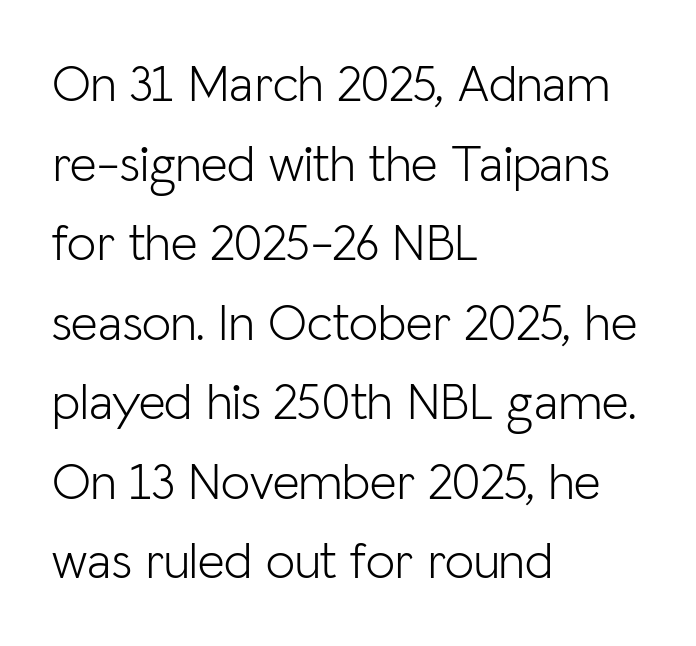
Q: Is the text bold? A: No.
Q: Is the text italic (slanted)? A: No, it is upright.
Q: Is the typeface a serif or a sans-serif typeface? A: Sans-serif.
Q: Is the text underlined? A: No.
Q: How is the paragraph aligned? A: Left-aligned.
Q: Is the spacing between letters normal or unusually wide? A: Normal.
Q: Is the spacing between lines tight, normal or loose? A: Normal.
Q: Width (condensed, normal, or wide)? A: Normal.
Q: Stroke contrast? A: Low.
Q: x-height? A: Medium.
Q: Monospaced? A: No.
